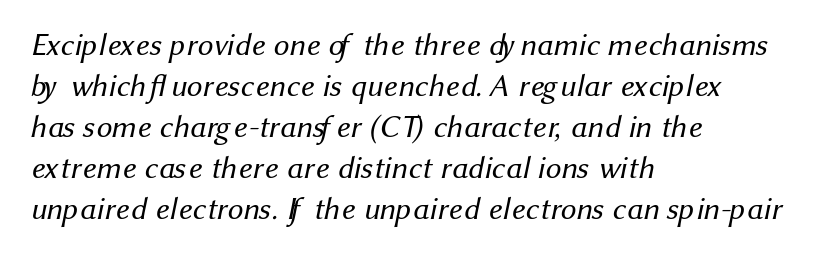
The specimen omits any rule beneath the text block's lines. Note: no serifs on the glyphs. Here the designer chose a conventional face with non-uniform glyph widths. Students, note that the glyphs here touch the page at normal intervals. The block of text has a typical density, with ordinary space between rows. Summary of weight: not heavy and not bold.
